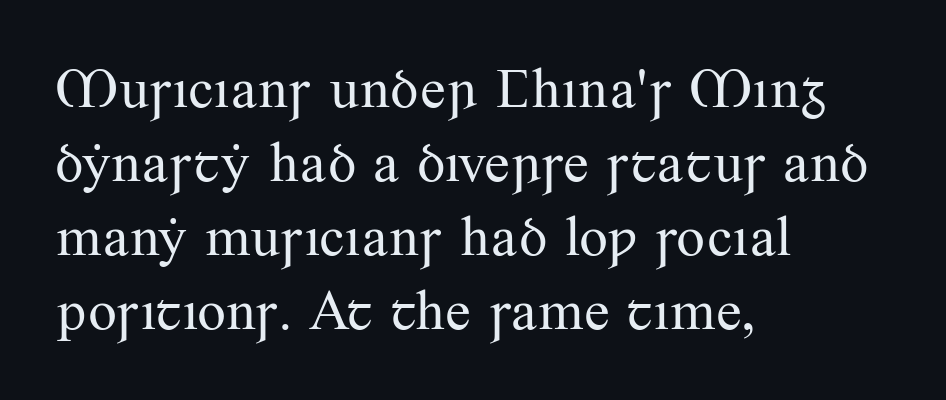
Q: Is the text bold? A: No.
Q: Is the text italic (slanted)? A: No, it is upright.
Q: Is the typeface a serif or a sans-serif typeface? A: Serif.
Q: Is the text underlined? A: No.
Q: How is the paragraph aligned? A: Left-aligned.
Q: Is the spacing between letters normal or unusually wide? A: Normal.
Q: Is the spacing between lines tight, normal or loose? A: Normal.
Q: Width (condensed, normal, or wide)? A: Normal.
Q: Stroke contrast? A: Medium.
Q: x-height? A: Small.
Q: Monospaced? A: No.
